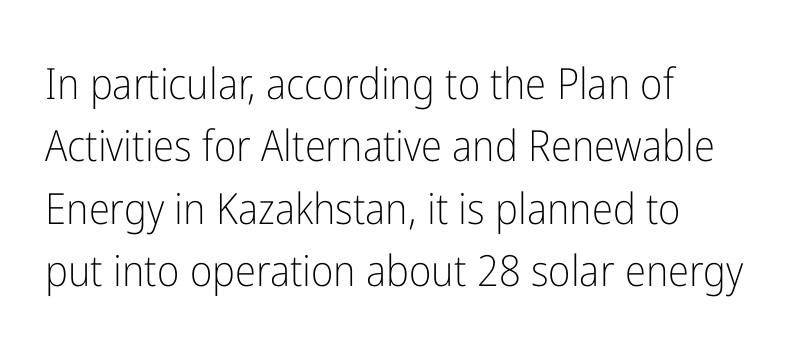
Evenly set lines give the paragraph a standard silhouette. The face used here is rendered with its standard letterfit. Note: no serifs on the glyphs. The letters stand straight up with perfectly vertical stems. Glance below the letters and you will spot only blank space.
